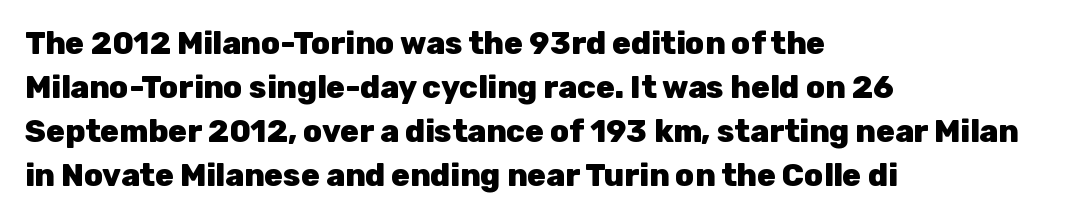
Bold? Absolutely — the strokes are thick and heavy. It's the straight-up-and-down kind of type. The letters carry no serifs — their stems end cleanly without finishing strokes. Honestly, the row spacing looks completely unremarkable. Looks like regular typesetting: each glyph gets only the width it needs.
